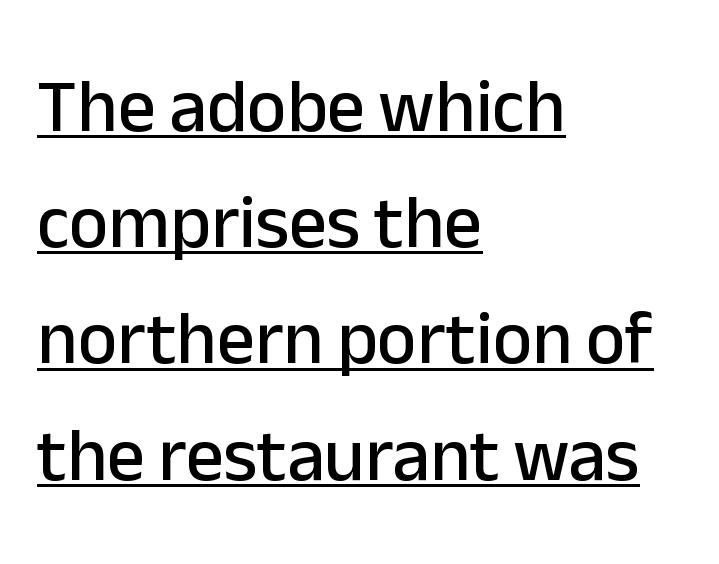
The image shows 75 px sans-serif type, upright; set left-aligned, normal line spacing (1.55x), normal letter spacing, underlined; low stroke contrast and a medium x-height.
